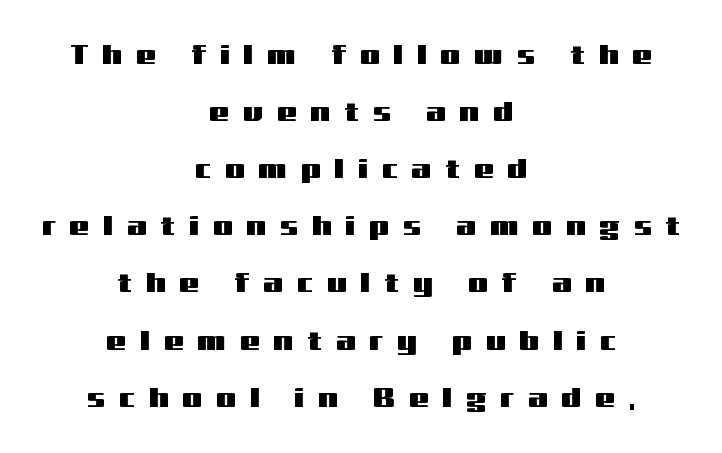
The image shows 28 px wide sans-serif type, upright; set centered, loose line spacing (2.04x), unusually wide letter spacing (+0.5 em), not underlined; medium stroke contrast and a medium x-height.
